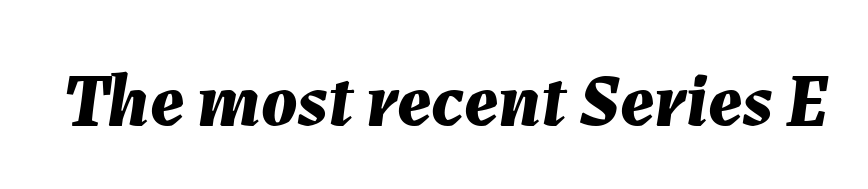
{"italic": "yes", "lean": "right", "slant_degrees": 7, "bold": "yes", "weight": "bold", "width": "normal", "stroke_contrast": "medium", "x_height": "medium", "monospaced": "no", "underline": "no", "letter_spacing": "normal", "letter_spacing_em": 0.0, "glyph_px": 75}
